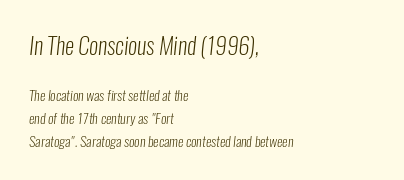
{"bold": "no", "underline": "no", "align": "left", "line_spacing": "normal", "line_spacing_ratio": 1.63, "letter_spacing": "normal", "letter_spacing_em": 0.0, "larger_block": "first", "size_ratio": 1.64, "glyph_px": 23}
